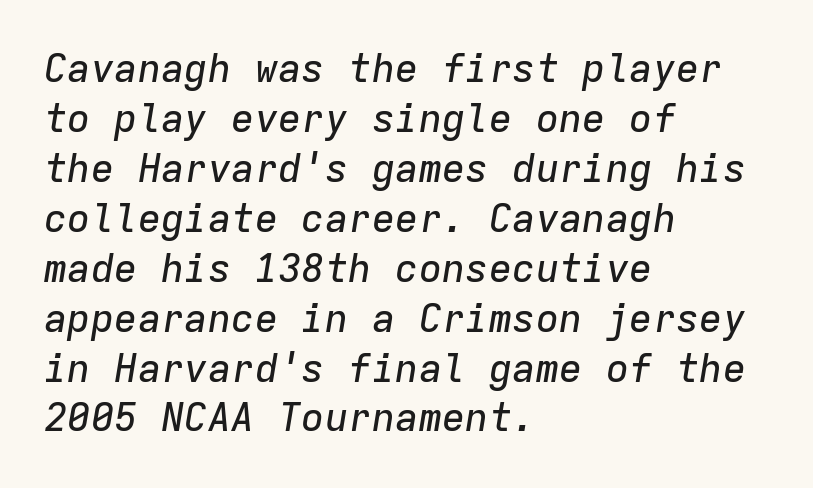
The image shows 39 px text type, italic (leaning right), monospaced; set left-aligned, normal line spacing (1.28x), normal letter spacing, not underlined; low stroke contrast and a medium x-height.
